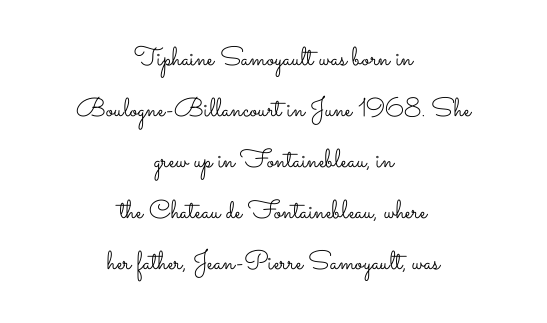
Q: Is the text bold? A: No.
Q: Is the text italic (slanted)? A: Yes.
Q: Is the text underlined? A: No.
Q: How is the paragraph aligned? A: Centered.
Q: Is the spacing between letters normal or unusually wide? A: Normal.
Q: Is the spacing between lines tight, normal or loose? A: Loose.
